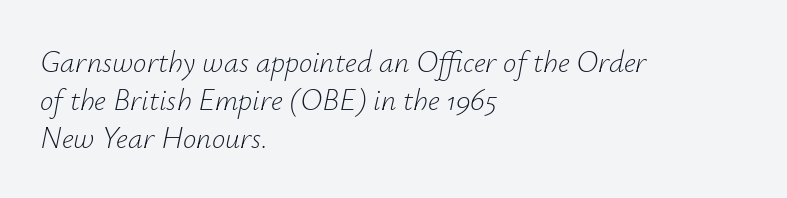
The image shows 30 px light type, italic (leaning right); set left-aligned, normal line spacing (1.27x), normal letter spacing, not underlined; low stroke contrast and a small x-height.
